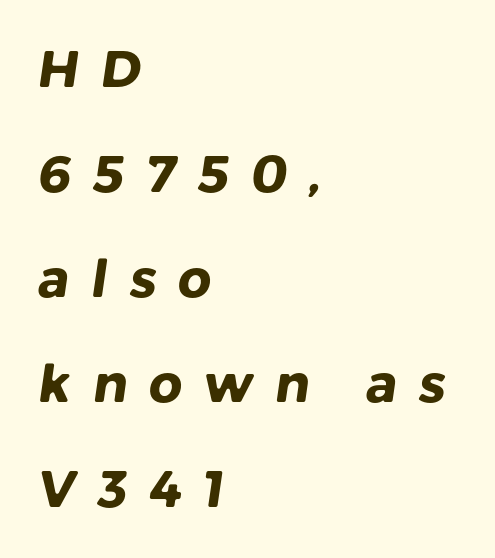
{"serif": "no", "bold": "yes", "weight": "heavy", "width": "normal", "stroke_contrast": "low", "x_height": "medium", "monospaced": "no", "underline": "no", "align": "left", "line_spacing": "loose", "line_spacing_ratio": 2.02, "letter_spacing": "wide", "letter_spacing_em": 0.42, "glyph_px": 52}
